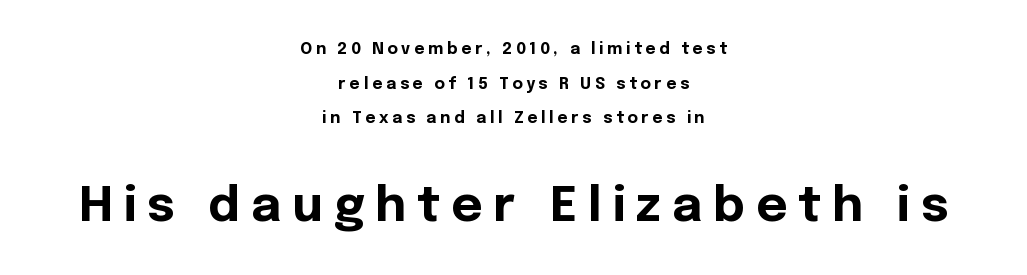
{"serif": "no", "italic": "no", "bold": "yes", "weight": "bold", "width": "normal", "x_height": "medium", "monospaced": "no", "underline": "no", "align": "center", "line_spacing": "loose", "line_spacing_ratio": 2.16, "letter_spacing": "wide", "letter_spacing_em": 0.23, "larger_block": "second", "size_ratio": 3.0, "glyph_px": 48}
